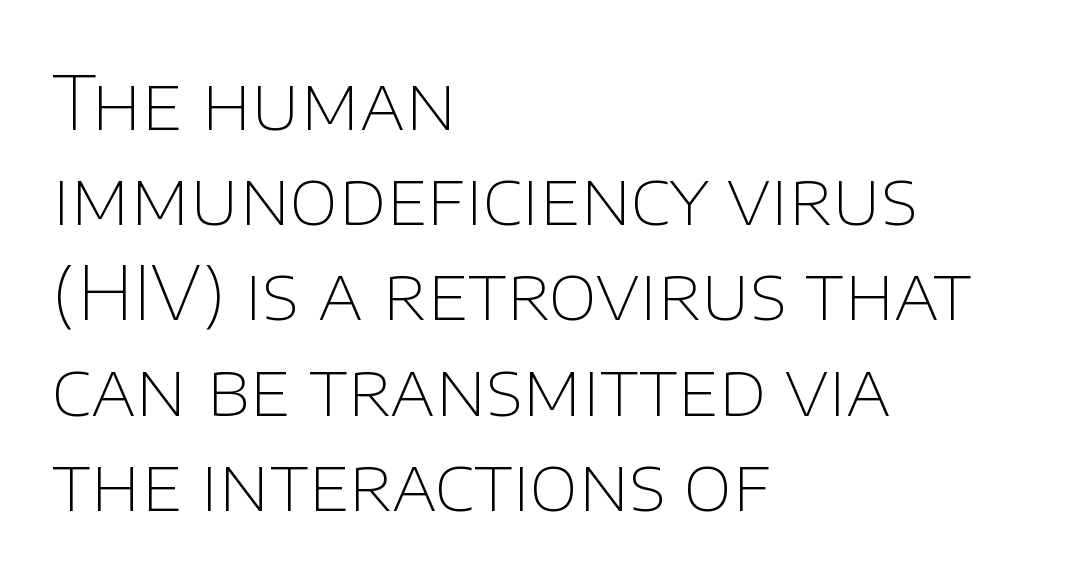
Q: Is the text bold? A: No.
Q: Is the text italic (slanted)? A: No, it is upright.
Q: Is the typeface a serif or a sans-serif typeface? A: Sans-serif.
Q: Is the text underlined? A: No.
Q: How is the paragraph aligned? A: Left-aligned.
Q: Is the spacing between letters normal or unusually wide? A: Normal.
Q: Is the spacing between lines tight, normal or loose? A: Normal.
Q: Width (condensed, normal, or wide)? A: Normal.
Q: Stroke contrast? A: Low.
Q: x-height? A: Large.
Q: Monospaced? A: No.
